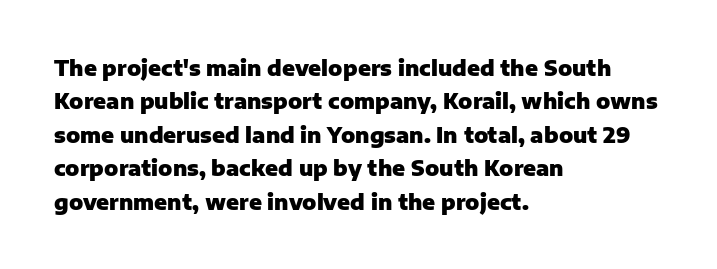
The lines sit at an ordinary, default distance from one another. Bare-footed words on every line. The rendering uses a bold face; every stroke is thick and dark. Posture: upright roman.
